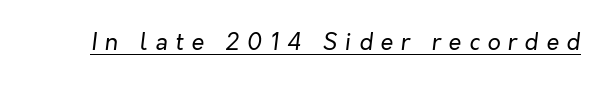
{"italic": "yes", "lean": "right", "slant_degrees": 7, "bold": "no", "underline": "yes", "letter_spacing": "wide", "letter_spacing_em": 0.34, "glyph_px": 23}
